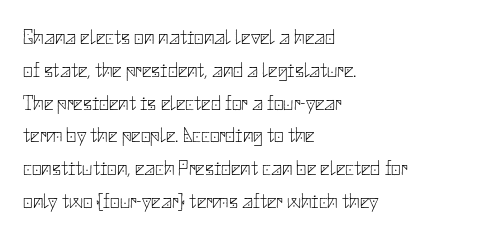
{"italic": "no", "bold": "no", "underline": "no", "align": "left", "line_spacing": "normal", "line_spacing_ratio": 1.56, "letter_spacing": "normal", "letter_spacing_em": 0.0, "glyph_px": 21}
